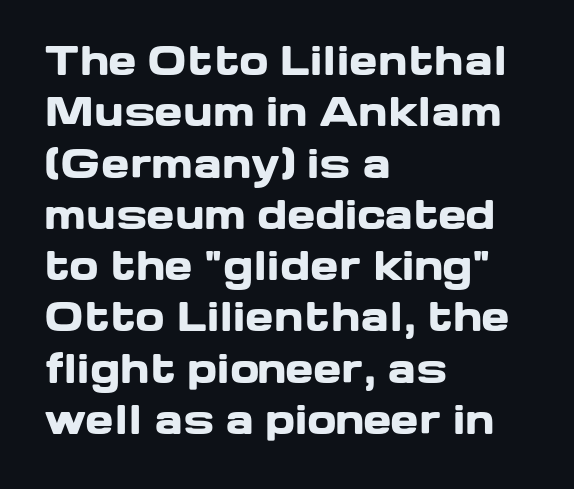
Rendered with straight, roman letterforms. The face used here is proportionally spaced, like ordinary book or web type. All the whitespace from short lines collects on the right. In terms of leading, this rendering sits right in the middle. Bare-footed words on every line. The letters sit at their default tracking, neither squeezed nor spread.
